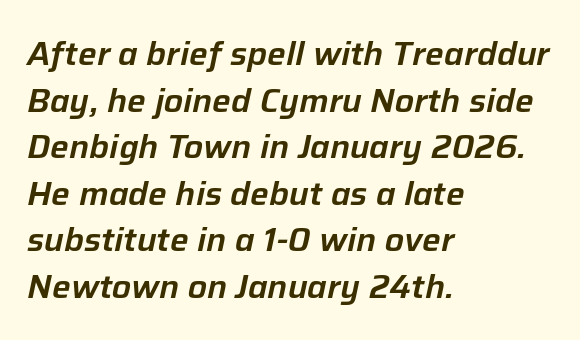
Observe the ordinary spacing: letters are neighbours, not strangers. The rendering anchors every line to the left-hand side. Check the space under the baseline: it is left empty. The passage shown is typed in a proportional face where columns would drift. The typography opts for an oblique posture over an upright one. A normal amount of white space separates one row of letters from the next.
